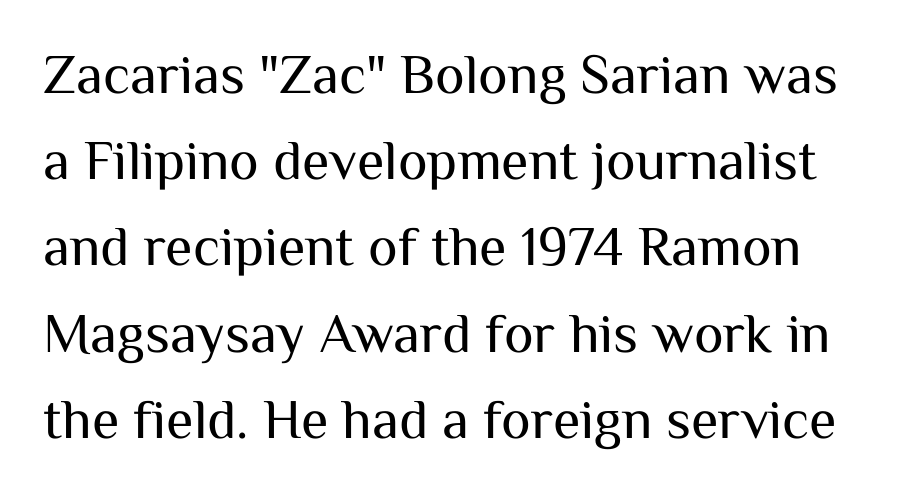
The image shows 56 px regular-weight sans-serif type, upright; set normal line spacing (1.54x), normal letter spacing, not underlined; medium stroke contrast and a medium x-height.
